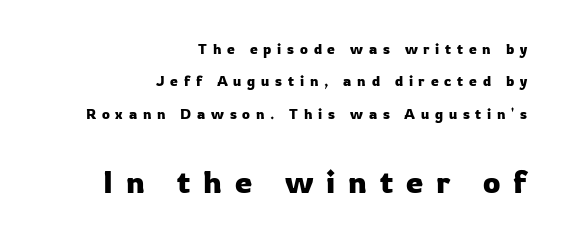
{"serif": "no", "italic": "no", "width": "normal", "stroke_contrast": "low", "x_height": "medium", "monospaced": "no", "underline": "no", "align": "right", "line_spacing": "loose", "line_spacing_ratio": 2.32, "letter_spacing": "wide", "letter_spacing_em": 0.41, "larger_block": "second", "size_ratio": 2.21, "glyph_px": 31}
